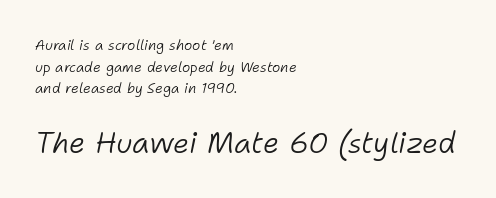
Q: Is the text bold? A: No.
Q: Is the text italic (slanted)? A: Yes, it leans right by about 11 degrees.
Q: Is the text underlined? A: No.
Q: How is the paragraph aligned? A: Left-aligned.
Q: Is the spacing between letters normal or unusually wide? A: Normal.
Q: Is the spacing between lines tight, normal or loose? A: Normal.
Q: Which block of text is set in a larger size, the first (top) or the second (bottom)? A: The second (bottom) one.
Q: Width (condensed, normal, or wide)? A: Normal.
Q: Stroke contrast? A: Low.
Q: x-height? A: Medium.
Q: Monospaced? A: No.
